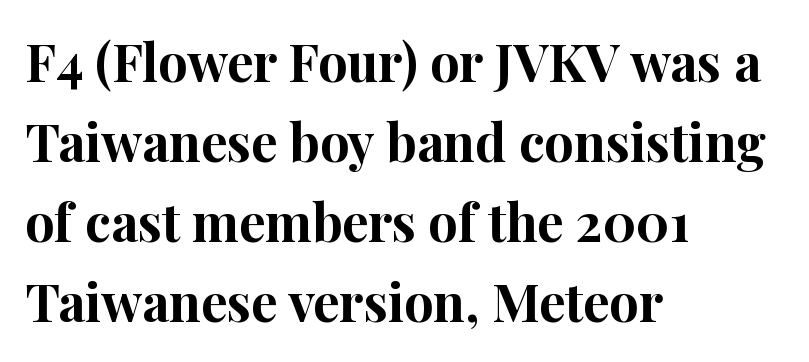
The block of text has a typical density, with ordinary space between rows. The face used here has the dense, thick strokes of a bold. Caption: standard tracking, unaltered. The space beneath each line is pristine and unruled. Rendered with straight, roman letterforms. Line starts are locked; line ends wander.
